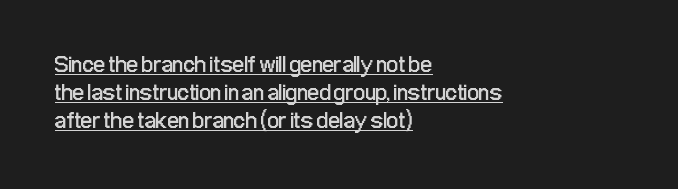
The paragraph has a hard left edge and a soft right edge. Ascenders rise straight up at ninety degrees. The characters are drawn with everyday or finer stroke widths. Glance below the letters and you will spot a drawn line. Between one letter and the next there's only the usual sliver of space.
